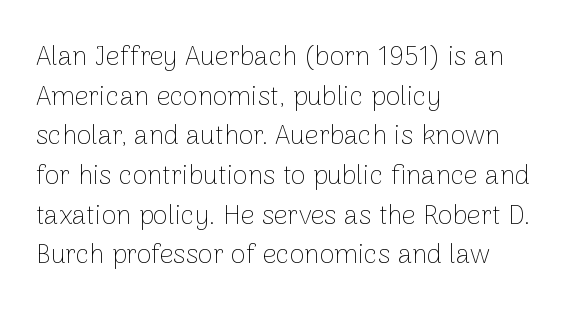
Q: Is the text bold? A: No.
Q: Is the text italic (slanted)? A: No, it is upright.
Q: Is the text underlined? A: No.
Q: How is the paragraph aligned? A: Left-aligned.
Q: Is the spacing between letters normal or unusually wide? A: Normal.
Q: Is the spacing between lines tight, normal or loose? A: Normal.
